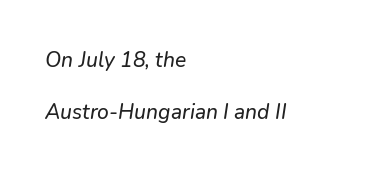
{"underline": "no", "align": "left", "line_spacing": "loose", "line_spacing_ratio": 2.48, "letter_spacing": "normal", "letter_spacing_em": 0.0, "glyph_px": 21}
